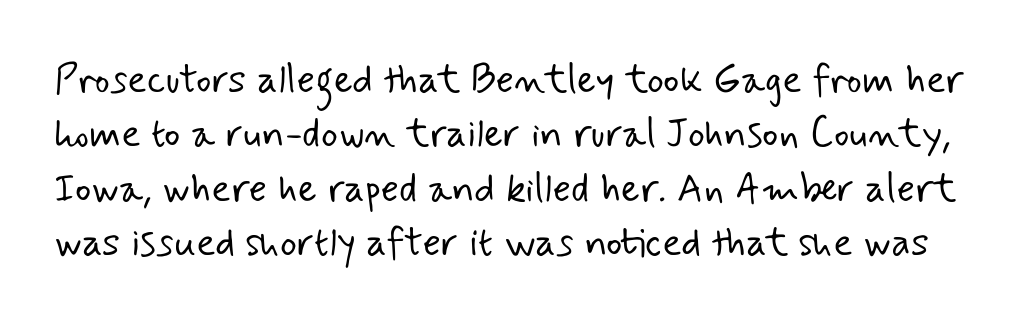
{"serif": "no", "bold": "no", "weight": "light", "width": "normal", "stroke_contrast": "low", "x_height": "small", "monospaced": "no", "underline": "no", "line_spacing": "normal", "line_spacing_ratio": 1.36, "letter_spacing": "normal", "letter_spacing_em": 0.0, "glyph_px": 40}
